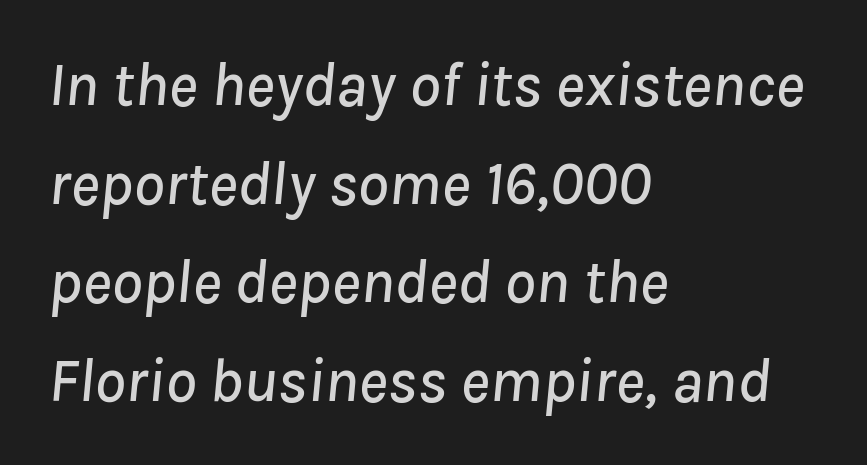
Q: Is the text italic (slanted)? A: Yes, it leans right by about 8 degrees.
Q: Is the text underlined? A: No.
Q: How is the paragraph aligned? A: Left-aligned.
Q: Is the spacing between letters normal or unusually wide? A: Normal.
Q: Is the spacing between lines tight, normal or loose? A: Normal.
Q: Width (condensed, normal, or wide)? A: Normal.
Q: Stroke contrast? A: Low.
Q: x-height? A: Medium.
Q: Monospaced? A: No.
